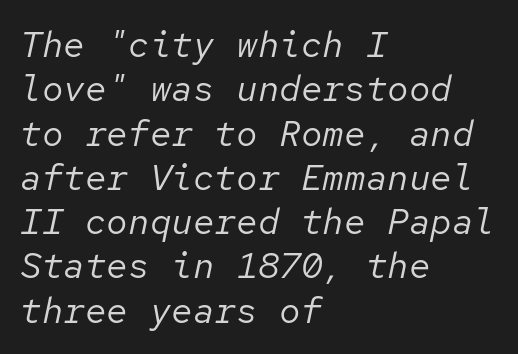
The tracking reads as untouched default to a designer's eye. Notice how the passage keeps a crisp vertical edge on the left only. The passage shown is not underscored anywhere. Each stroke keeps to a modest, everyday thickness or less. Each letter, wide or thin by design, is forced into the same width here.
